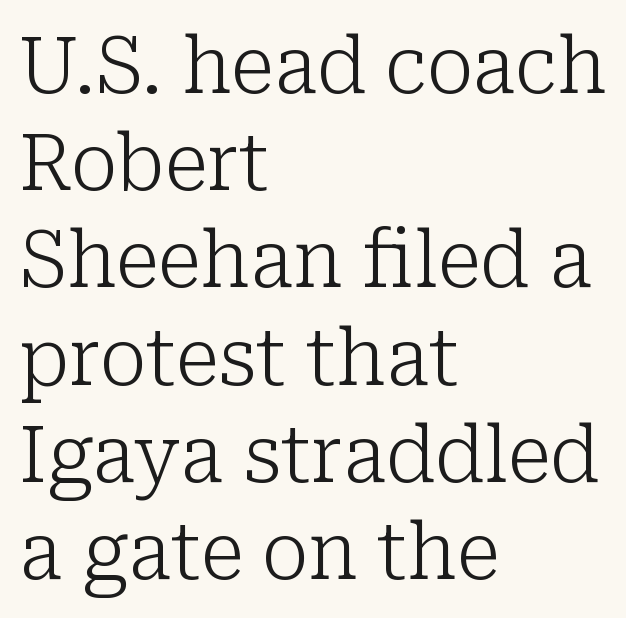
Q: Is the text bold? A: No.
Q: Is the text italic (slanted)? A: No, it is upright.
Q: Is the typeface a serif or a sans-serif typeface? A: Serif.
Q: Is the text underlined? A: No.
Q: How is the paragraph aligned? A: Left-aligned.
Q: Is the spacing between letters normal or unusually wide? A: Normal.
Q: Width (condensed, normal, or wide)? A: Normal.
Q: Stroke contrast? A: Low.
Q: x-height? A: Medium.
Q: Monospaced? A: No.
